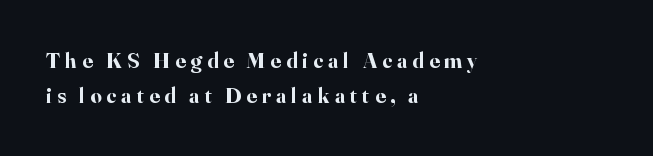
Q: Is the text bold? A: Yes.
Q: Is the text italic (slanted)? A: No, it is upright.
Q: Is the text underlined? A: No.
Q: How is the paragraph aligned? A: Left-aligned.
Q: Is the spacing between letters normal or unusually wide? A: Unusually wide.
Q: Is the spacing between lines tight, normal or loose? A: Normal.
